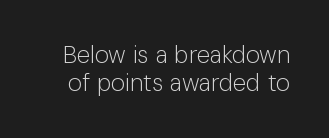
{"italic": "no", "bold": "no", "underline": "no", "line_spacing": "tight", "line_spacing_ratio": 1.15, "letter_spacing": "normal", "letter_spacing_em": 0.0, "glyph_px": 24}
